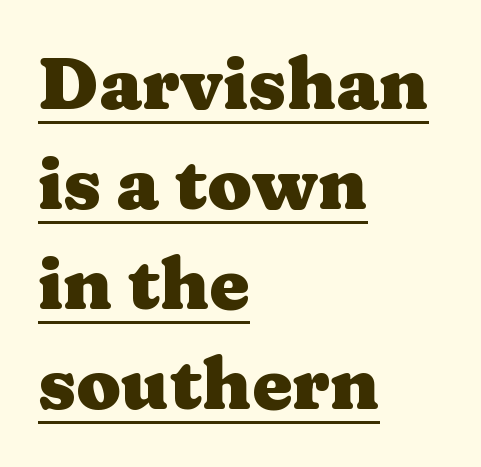
The glyphs are accompanied by a horizontal stroke just below them. Each letter keeps its own natural width here, so spacing adapts to shape. Leftover space on each line is placed entirely after the last word. The glyphs in this specimen are seriffed. The horizontal fit of the characters is conventional and even. What's the leading like? Ordinary, nothing unusual.
